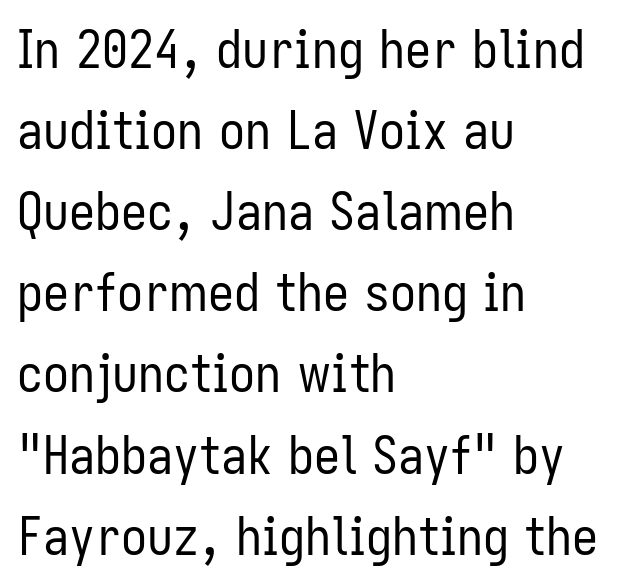
{"serif": "no", "italic": "no", "bold": "no", "weight": "regular", "width": "condensed", "stroke_contrast": "low", "x_height": "medium", "monospaced": "no", "underline": "no", "align": "left", "line_spacing": "normal", "line_spacing_ratio": 1.56, "letter_spacing": "normal", "letter_spacing_em": 0.0, "glyph_px": 52}
